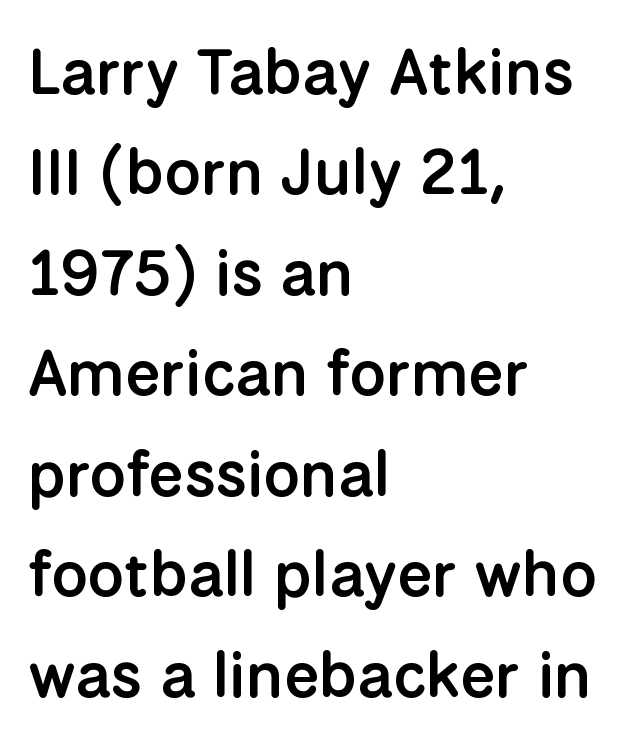
Reading down the block, your eye returns to a fixed left position each line. These lines sit exactly where default settings would place them. Does the lettering tilt? It doesn't — this is upright. The rendering uses a semibold face; strokes are thickened but not to full bold.
